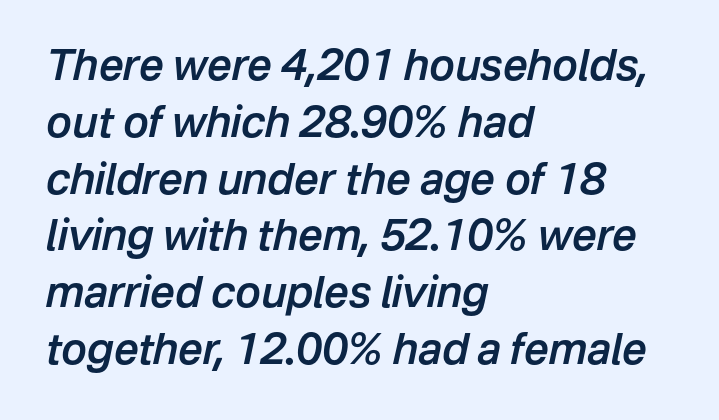
{"italic": "yes", "lean": "right", "slant_degrees": 12, "bold": "semi", "weight": "semibold", "width": "normal", "stroke_contrast": "low", "x_height": "medium", "monospaced": "no", "underline": "no", "align": "left", "line_spacing": "normal", "line_spacing_ratio": 1.32, "letter_spacing": "normal", "letter_spacing_em": 0.0, "glyph_px": 43}
